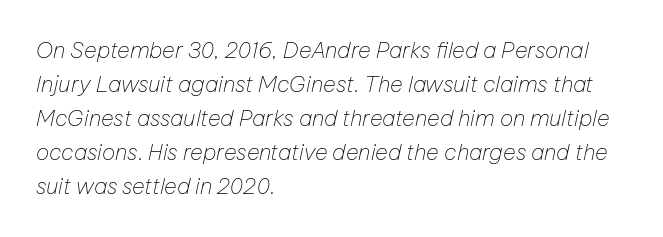
Q: Is the text bold? A: No.
Q: Is the text italic (slanted)? A: Yes, it leans right by about 12 degrees.
Q: Is the text underlined? A: No.
Q: How is the paragraph aligned? A: Left-aligned.
Q: Is the spacing between letters normal or unusually wide? A: Normal.
Q: Is the spacing between lines tight, normal or loose? A: Normal.
